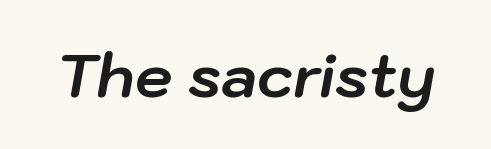
Tracking here is standard; glyphs follow each other at the usual distance. Weight check: bold — yes, fully. Descender tails drop into unmarked territory. This sample has the flowing, uneven cadence of proportional lettering. Notice how the stems are inclined rather than vertical — that's the hallmark of italics.
